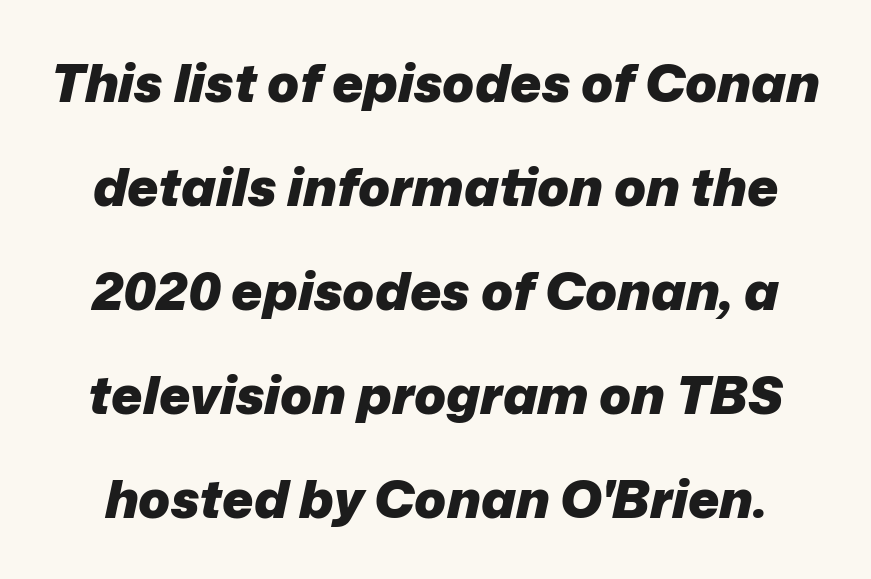
The image shows 53 px heavy type, italic (leaning right); set loose line spacing (1.96x), normal letter spacing, not underlined; low stroke contrast and a medium x-height.
